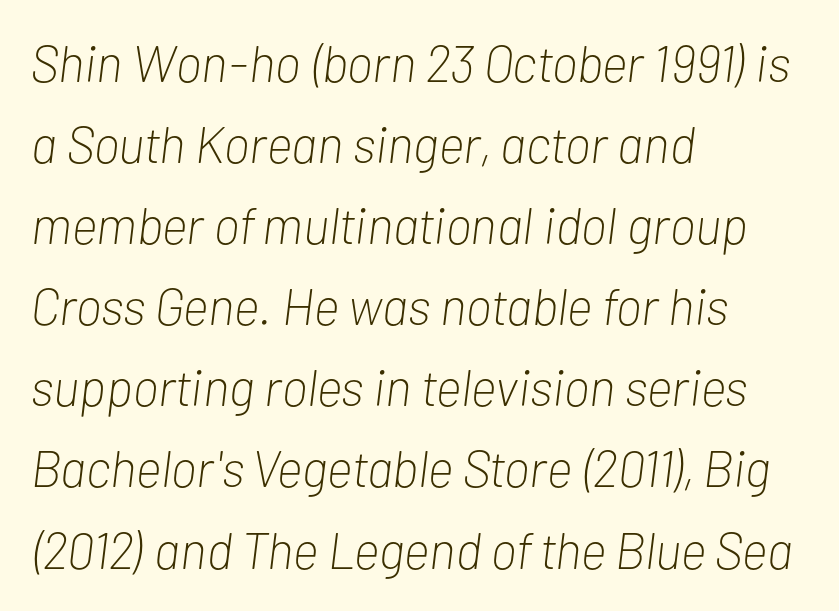
One glance says typical: line gaps are just what's usual. The baseline area is clear. Is the stroke heavy? The answer is a plain regular-or-lighter. No extra tracking has been applied to these lines. Every character sits at an angle, as italics do. The face used here is proportionally spaced, like ordinary book or web type.
